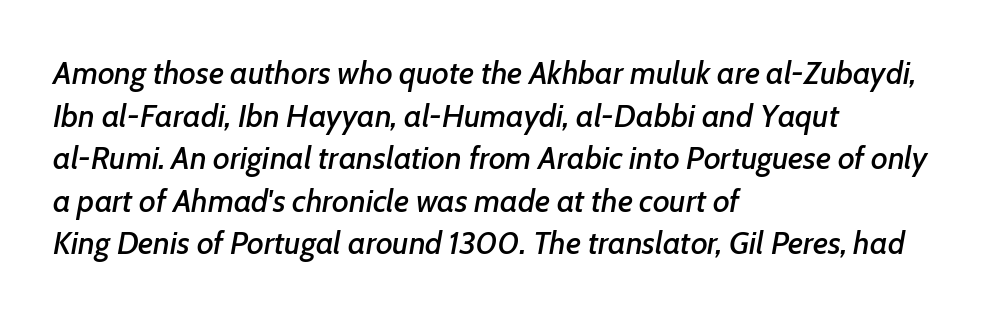
{"italic": "yes", "lean": "right", "slant_degrees": 7, "width": "normal", "stroke_contrast": "low", "x_height": "medium", "monospaced": "no", "underline": "no", "align": "left", "line_spacing": "normal", "line_spacing_ratio": 1.33, "letter_spacing": "normal", "letter_spacing_em": 0.0, "glyph_px": 32}
